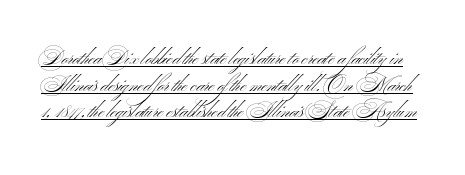
Leading matches the norm, producing a regular column. Compared with a typical body face, this is equally light or lighter still. Between one letter and the next there's only the usual sliver of space. A baseline rule has been typeset under these characters.
